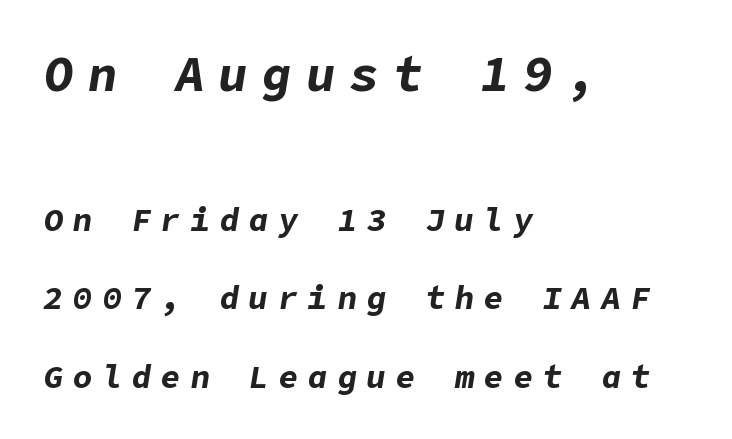
The image shows 49 px bold type, italic (leaning right); set left-aligned, loose line spacing (2.38x), unusually wide letter spacing (+0.29 em), not underlined; the first (top) block is 1.48x larger; low stroke contrast and a medium x-height.
